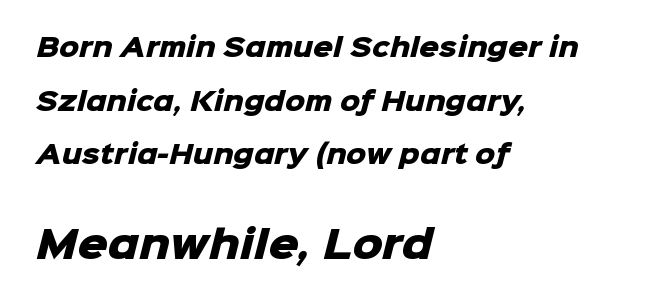
{"serif": "no", "bold": "yes", "weight": "heavy", "width": "normal", "stroke_contrast": "low", "x_height": "medium", "monospaced": "no", "underline": "no", "align": "left", "line_spacing": "loose", "line_spacing_ratio": 2.15, "letter_spacing": "normal", "letter_spacing_em": 0.0, "larger_block": "second", "size_ratio": 1.52, "glyph_px": 38}
